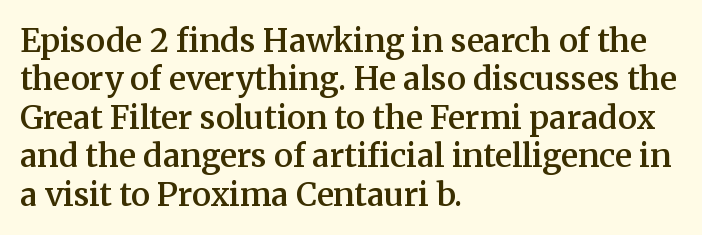
The image shows 32 px semibold serif type, upright; set left-aligned, line spacing 1.2x, normal letter spacing, not underlined; medium stroke contrast and a medium x-height.
